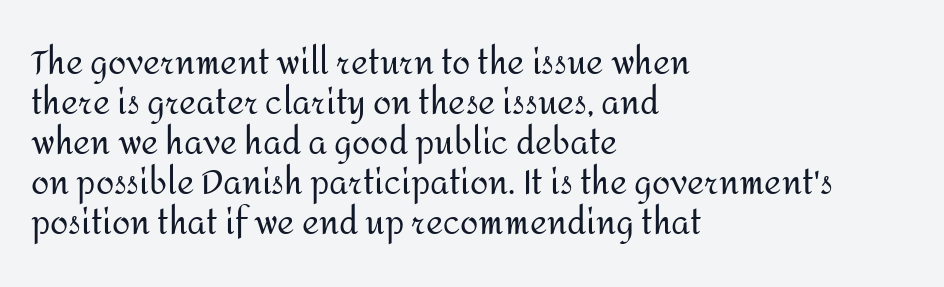
The image shows 33 px regular-weight sans-serif type, upright; set left-aligned, line spacing 1.21x, normal letter spacing, not underlined; medium stroke contrast and a medium x-height.
